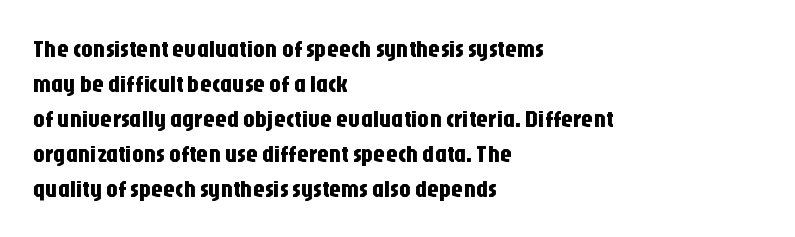
Style check: upright. The designer left line spacing at the default. Casual observation: everything's shoved over to the left. Tracking here is standard; glyphs follow each other at the usual distance. The foot of each line stays bare and open.
